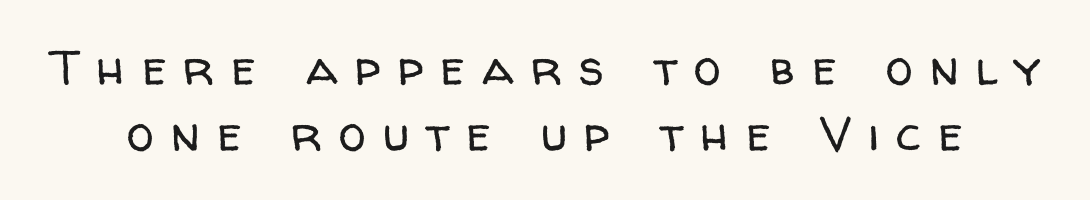
The image shows 49 px regular-weight sans-serif type, upright; set normal line spacing (1.34x), unusually wide letter spacing (+0.35 em), not underlined; low stroke contrast and a medium x-height.
